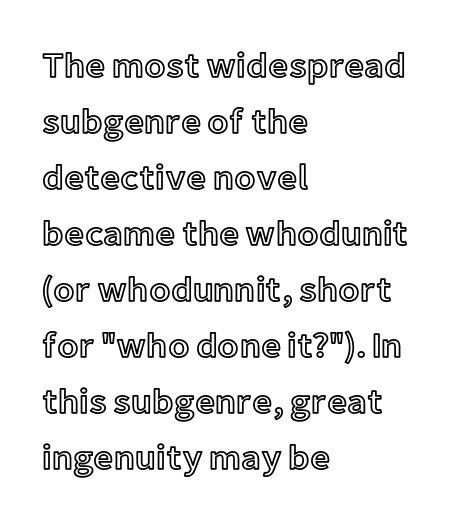
{"italic": "no", "width": "normal", "x_height": "medium", "monospaced": "no", "underline": "no", "align": "left", "line_spacing": "normal", "line_spacing_ratio": 1.6, "letter_spacing": "normal", "letter_spacing_em": 0.0, "glyph_px": 35}
